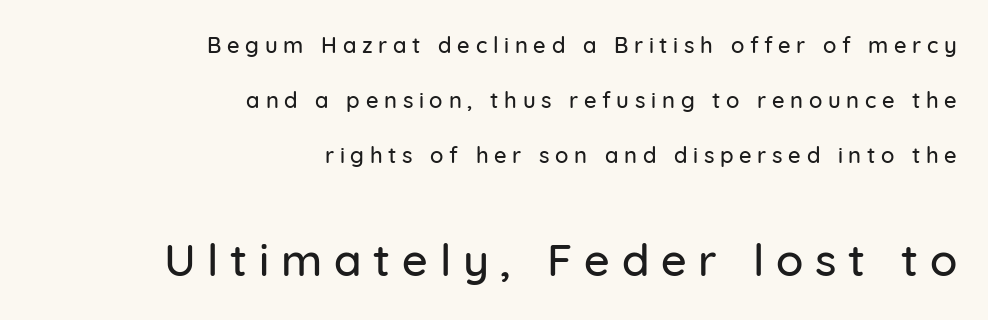
Q: Is the text italic (slanted)? A: No, it is upright.
Q: Is the typeface a serif or a sans-serif typeface? A: Sans-serif.
Q: Is the text underlined? A: No.
Q: How is the paragraph aligned? A: Right-aligned.
Q: Is the spacing between letters normal or unusually wide? A: Unusually wide.
Q: Is the spacing between lines tight, normal or loose? A: Loose.
Q: Which block of text is set in a larger size, the first (top) or the second (bottom)? A: The second (bottom) one.
Q: Width (condensed, normal, or wide)? A: Normal.
Q: Stroke contrast? A: Low.
Q: x-height? A: Medium.
Q: Monospaced? A: No.
